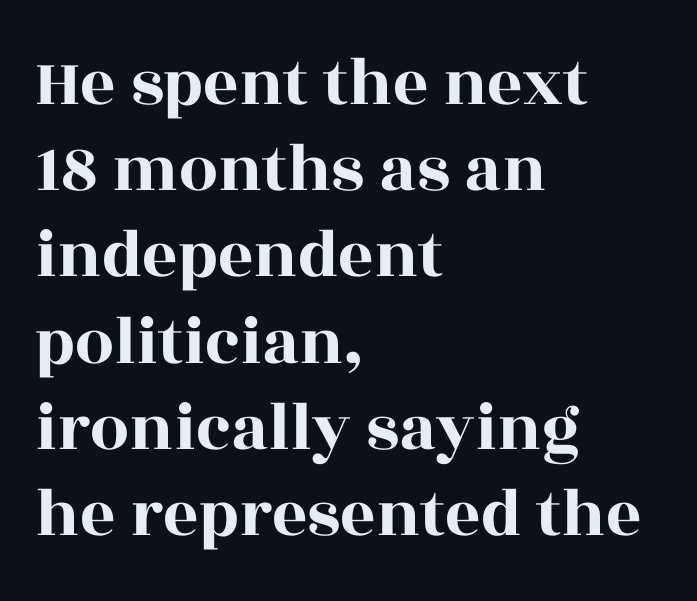
Q: Is the text italic (slanted)? A: No, it is upright.
Q: Is the typeface a serif or a sans-serif typeface? A: Serif.
Q: Is the text underlined? A: No.
Q: How is the paragraph aligned? A: Left-aligned.
Q: Is the spacing between letters normal or unusually wide? A: Normal.
Q: Is the spacing between lines tight, normal or loose? A: Normal.
Q: Width (condensed, normal, or wide)? A: Wide.
Q: x-height? A: Large.
Q: Monospaced? A: No.
